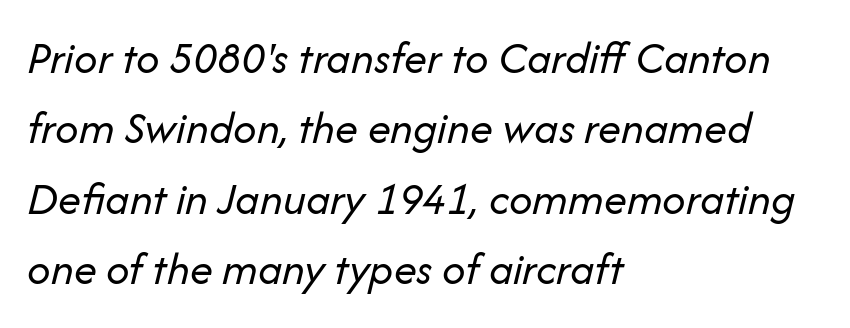
The image shows 46 px regular-weight type, italic (leaning right); set left-aligned, normal line spacing (1.53x), normal letter spacing, not underlined; low stroke contrast and a medium x-height.
